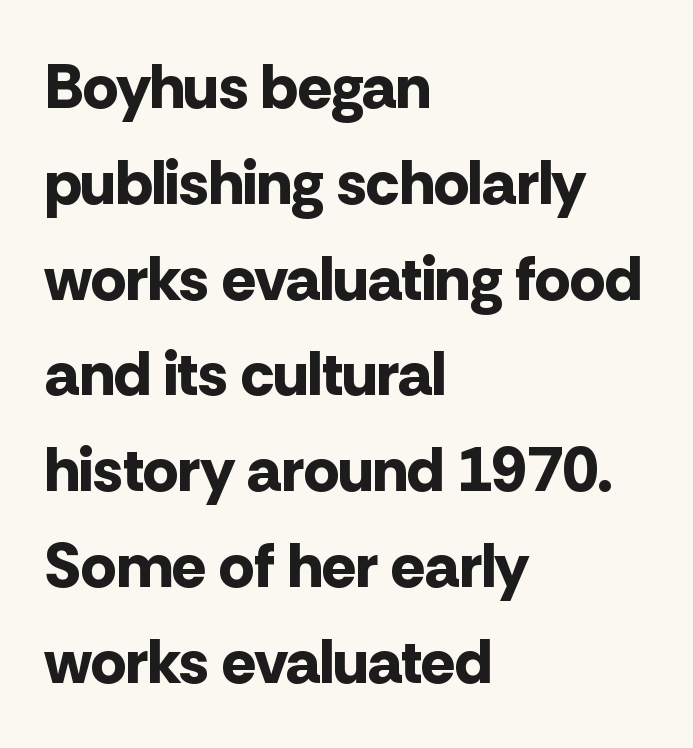
Spacing verdict: proportional, widths tailored to each character. Does the weight exceed regular? Yes, all the way to bold. Tall strokes in this sample are plumb rather than angled. Look at the bottom of the vertical strokes: they stop flat, with no serifs. Notice how descenders clear the ascenders below comfortably — that's standard leading.
